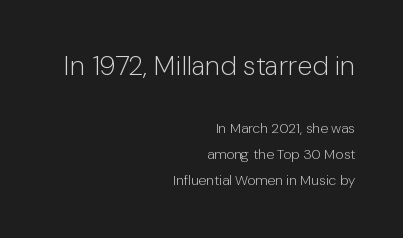
The image shows 27 px text type, upright; set right-aligned, line spacing 1.84x, normal letter spacing, not underlined; the first (top) block is 1.93x larger.
